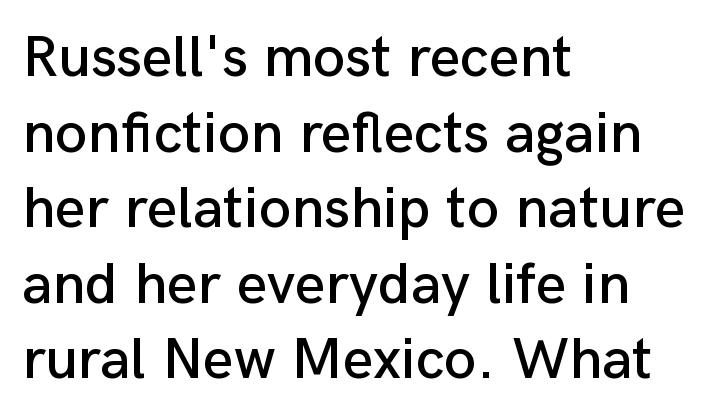
Q: Is the text italic (slanted)? A: No, it is upright.
Q: Is the typeface a serif or a sans-serif typeface? A: Sans-serif.
Q: Is the text underlined? A: No.
Q: How is the paragraph aligned? A: Left-aligned.
Q: Is the spacing between letters normal or unusually wide? A: Normal.
Q: Is the spacing between lines tight, normal or loose? A: Normal.
Q: Width (condensed, normal, or wide)? A: Normal.
Q: Stroke contrast? A: Low.
Q: x-height? A: Medium.
Q: Monospaced? A: No.
